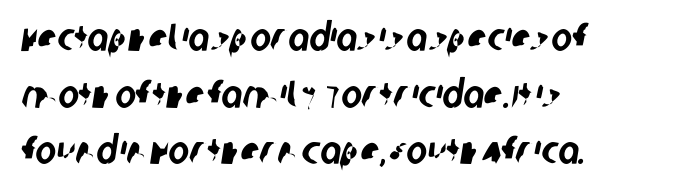
The image shows 39 px condensed sans-serif type; set left-aligned, normal line spacing (1.45x), normal letter spacing, not underlined; low stroke contrast and a large x-height.
